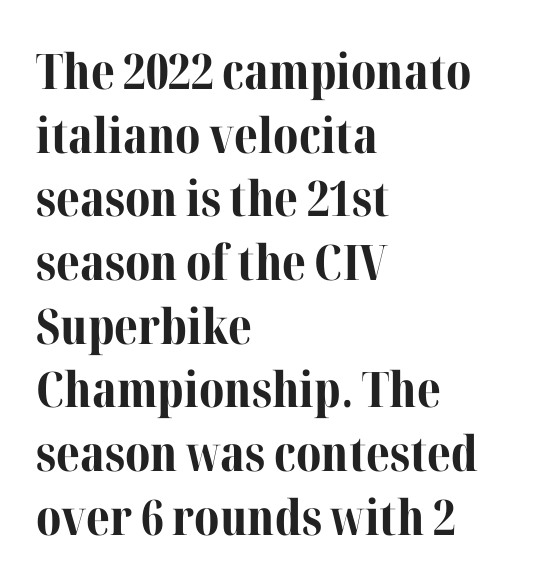
The image shows 49 px bold serif type, upright; set left-aligned, normal line spacing (1.3x), normal letter spacing, not underlined; medium stroke contrast and a medium x-height.
